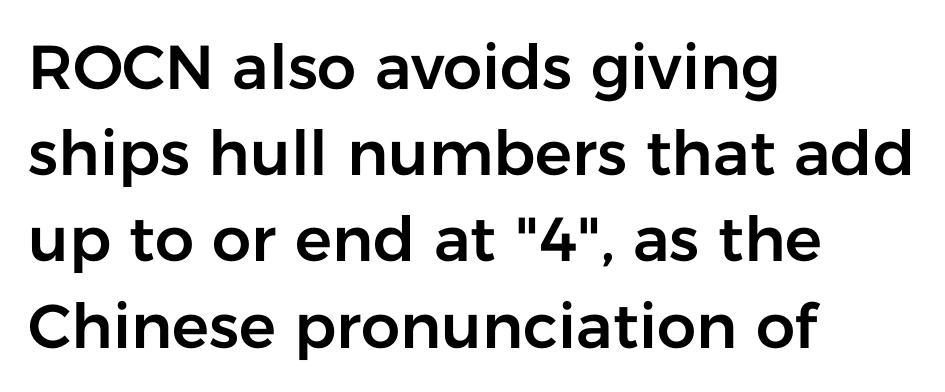
Q: Is the text italic (slanted)? A: No, it is upright.
Q: Is the typeface a serif or a sans-serif typeface? A: Sans-serif.
Q: Is the text underlined? A: No.
Q: How is the paragraph aligned? A: Left-aligned.
Q: Is the spacing between letters normal or unusually wide? A: Normal.
Q: Is the spacing between lines tight, normal or loose? A: Normal.
Q: Width (condensed, normal, or wide)? A: Normal.
Q: Stroke contrast? A: Low.
Q: x-height? A: Medium.
Q: Monospaced? A: No.
